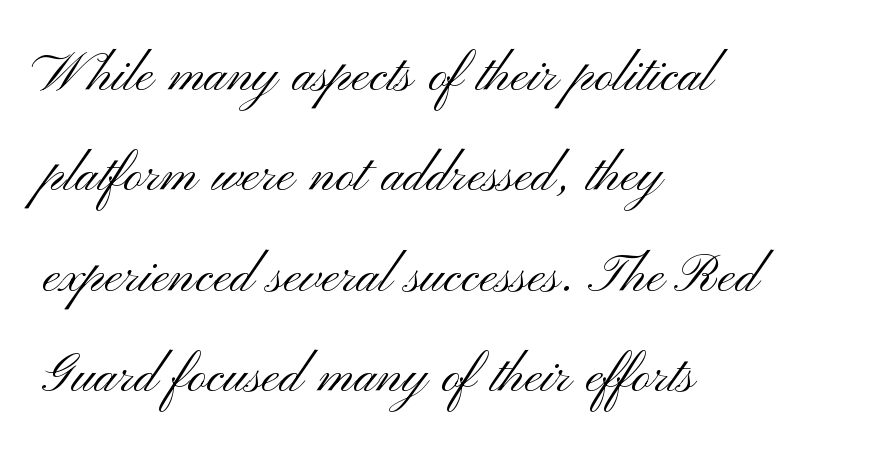
Q: Is the text bold? A: No.
Q: Is the text italic (slanted)? A: Yes.
Q: Is the typeface a serif or a sans-serif typeface? A: Sans-serif.
Q: Is the text underlined? A: No.
Q: How is the paragraph aligned? A: Left-aligned.
Q: Is the spacing between letters normal or unusually wide? A: Normal.
Q: Is the spacing between lines tight, normal or loose? A: Normal.
Q: Width (condensed, normal, or wide)? A: Wide.
Q: Stroke contrast? A: Medium.
Q: x-height? A: Small.
Q: Monospaced? A: No.
